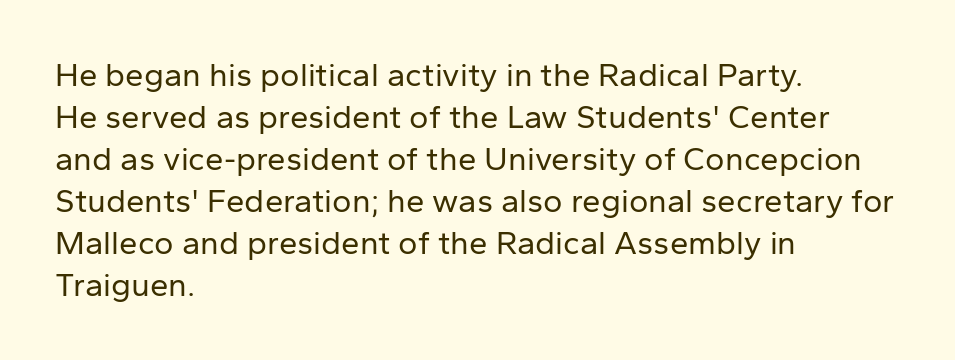
The image shows 33 px regular-weight sans-serif type, upright; set left-aligned, normal line spacing (1.27x), normal letter spacing, not underlined; low stroke contrast and a medium x-height.
